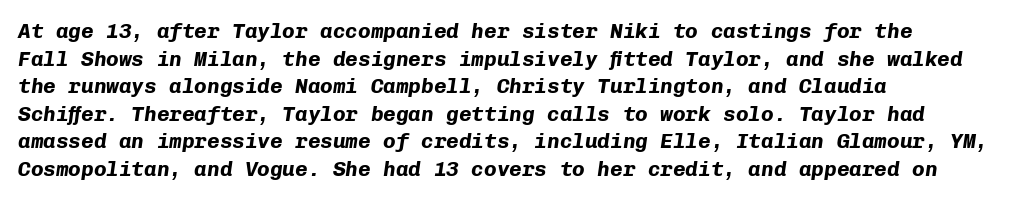
{"italic": "yes", "lean": "right", "slant_degrees": 8, "bold": "yes", "underline": "no", "align": "left", "line_spacing": "normal", "line_spacing_ratio": 1.31, "letter_spacing": "normal", "letter_spacing_em": 0.0, "glyph_px": 21}
